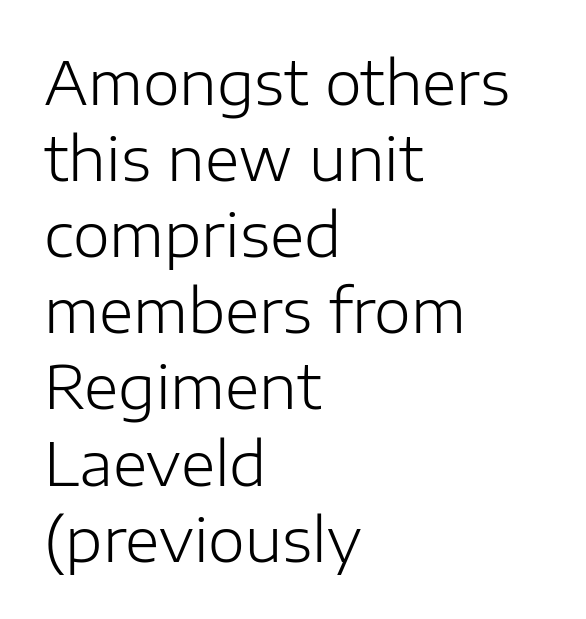
{"serif": "no", "italic": "no", "bold": "no", "weight": "light", "width": "normal", "stroke_contrast": "low", "x_height": "medium", "monospaced": "no", "underline": "no", "align": "left", "line_spacing": "normal", "line_spacing_ratio": 1.29, "letter_spacing": "normal", "letter_spacing_em": 0.0, "glyph_px": 59}
